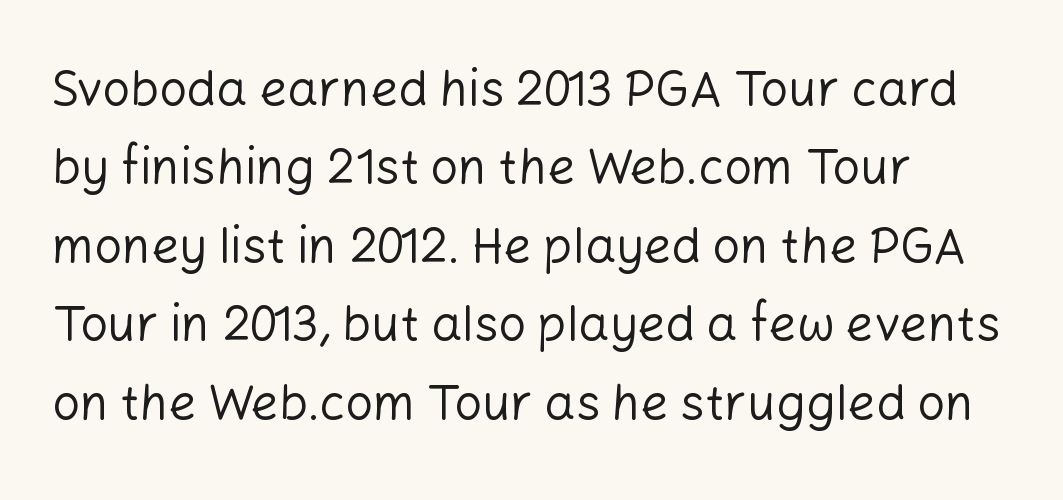
Looks like regular typesetting: each glyph gets only the width it needs. These lines are composed in type without serifs. Characters follow at the spacing the type designer built in. A quiet, ordinary-to-light weight characterises the typeface. Regular leading. Glance below the letters and you will spot only blank space.
